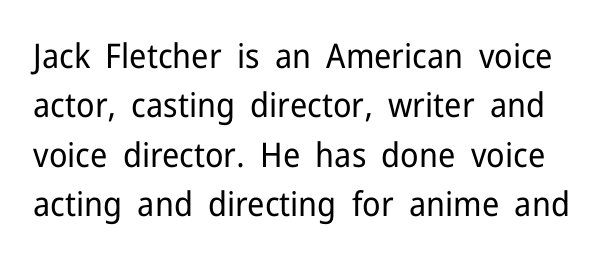
The image shows 34 px regular-weight sans-serif type, upright; set normal line spacing (1.45x), normal letter spacing, not underlined; low stroke contrast and a medium x-height.
